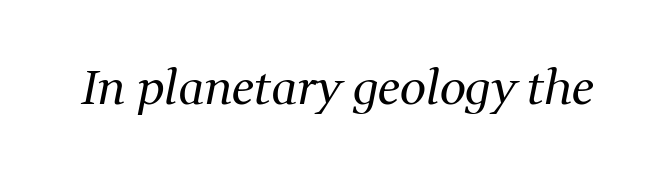
{"serif": "yes", "italic": "yes", "lean": "right", "slant_degrees": 11, "bold": "no", "weight": "regular", "width": "normal", "stroke_contrast": "medium", "x_height": "medium", "monospaced": "no", "underline": "no", "letter_spacing": "normal", "letter_spacing_em": 0.0, "glyph_px": 47}
